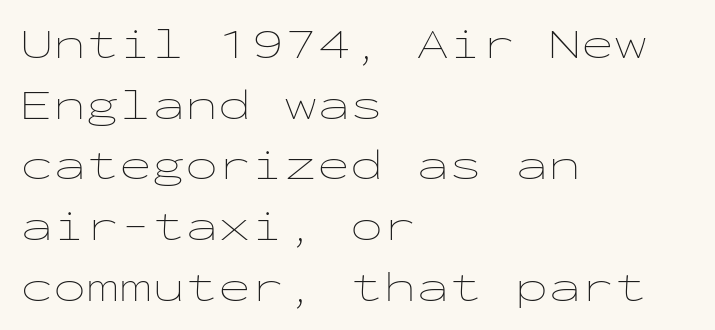
Q: Is the text bold? A: No.
Q: Is the text italic (slanted)? A: No, it is upright.
Q: Is the text underlined? A: No.
Q: How is the paragraph aligned? A: Left-aligned.
Q: Is the spacing between letters normal or unusually wide? A: Normal.
Q: Is the spacing between lines tight, normal or loose? A: Normal.
Q: Width (condensed, normal, or wide)? A: Wide.
Q: Stroke contrast? A: Low.
Q: x-height? A: Medium.
Q: Monospaced? A: Yes.
